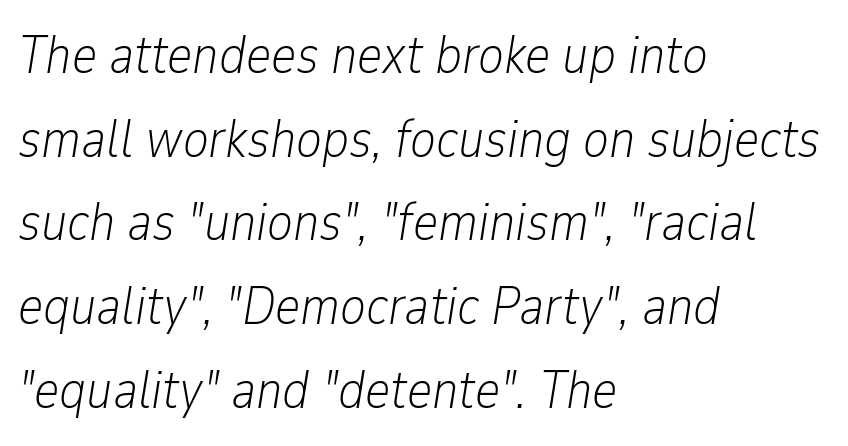
Here the glyphs are tracked normally, forming tight word shapes. The rendering uses a moderate line-height, typical for paragraphs. The space beneath each line is pristine and unruled. Left-aligned paragraph, ragged on the right.
